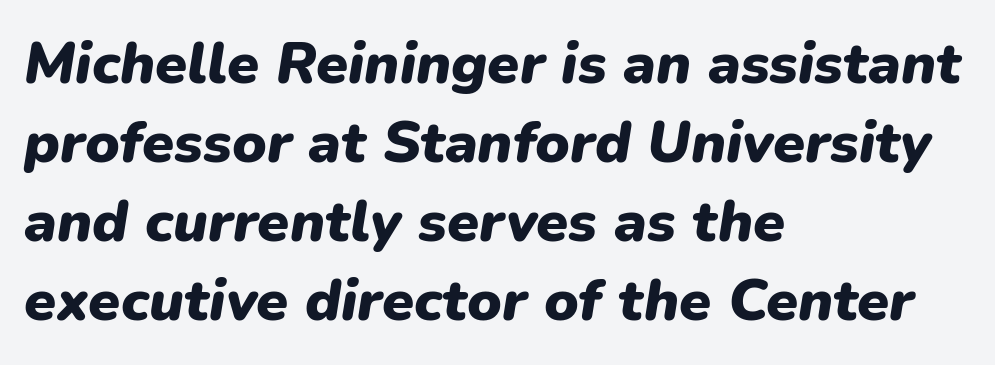
{"italic": "yes", "lean": "right", "slant_degrees": 9, "bold": "yes", "weight": "heavy", "width": "normal", "stroke_contrast": "low", "x_height": "medium", "monospaced": "no", "underline": "no", "align": "left", "line_spacing": "normal", "line_spacing_ratio": 1.36, "letter_spacing": "normal", "letter_spacing_em": 0.0, "glyph_px": 58}
